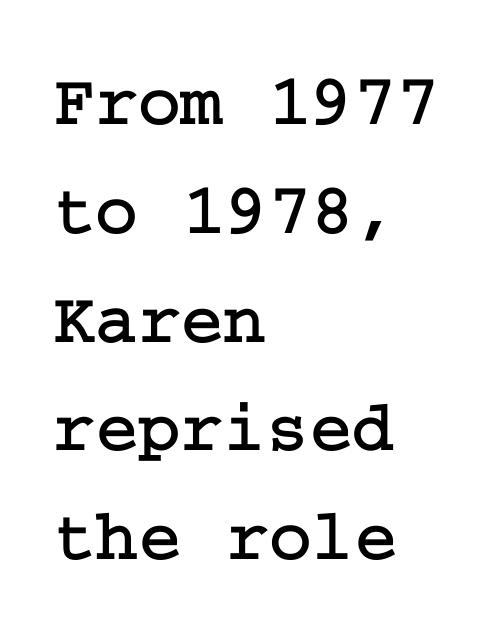
{"serif": "yes", "italic": "no", "width": "normal", "stroke_contrast": "low", "x_height": "medium", "underline": "no", "align": "left", "line_spacing": "normal", "line_spacing_ratio": 1.49, "letter_spacing": "normal", "letter_spacing_em": 0.0, "glyph_px": 73}
